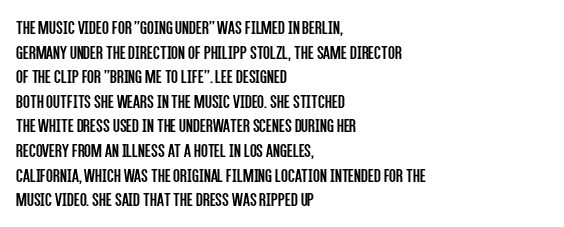
{"italic": "no", "bold": "no", "underline": "no", "align": "left", "line_spacing_ratio": 1.23, "letter_spacing": "normal", "letter_spacing_em": 0.0, "glyph_px": 20}
